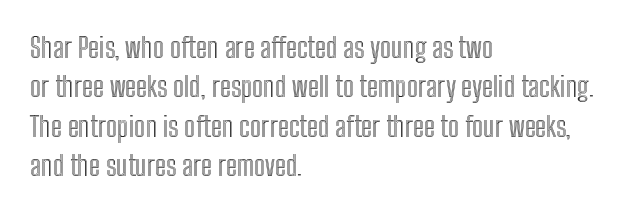
{"italic": "no", "width": "condensed", "x_height": "medium", "monospaced": "no", "underline": "no", "align": "left", "line_spacing": "normal", "line_spacing_ratio": 1.41, "letter_spacing": "normal", "letter_spacing_em": 0.0, "glyph_px": 28}
